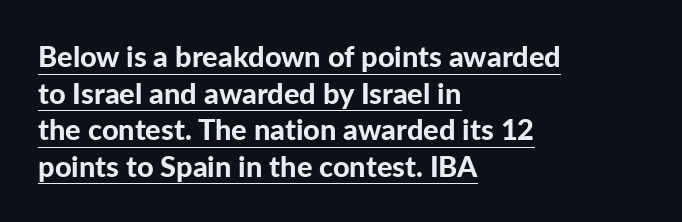
{"serif": "no", "italic": "no", "bold": "yes", "weight": "bold", "width": "normal", "stroke_contrast": "low", "x_height": "medium", "monospaced": "no", "underline": "yes", "align": "left", "line_spacing": "normal", "line_spacing_ratio": 1.26, "letter_spacing": "normal", "letter_spacing_em": 0.0, "glyph_px": 29}
